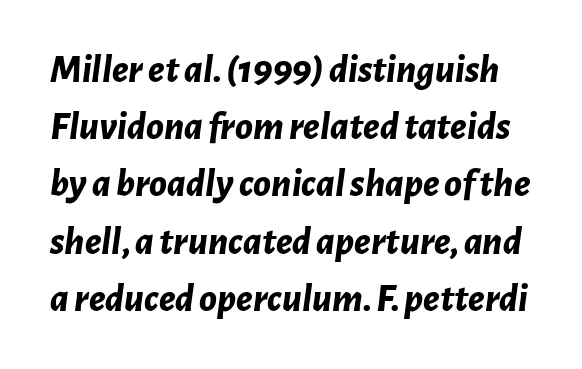
{"italic": "yes", "lean": "right", "slant_degrees": 7, "bold": "yes", "weight": "bold", "width": "normal", "stroke_contrast": "low", "x_height": "medium", "monospaced": "no", "underline": "no", "line_spacing": "normal", "line_spacing_ratio": 1.43, "letter_spacing": "normal", "letter_spacing_em": 0.0, "glyph_px": 40}
